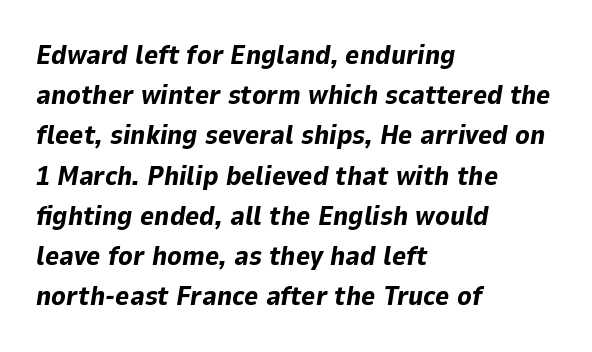
{"italic": "yes", "lean": "right", "slant_degrees": 9, "bold": "yes", "underline": "no", "align": "left", "line_spacing": "normal", "line_spacing_ratio": 1.49, "letter_spacing": "normal", "letter_spacing_em": 0.0, "glyph_px": 27}
